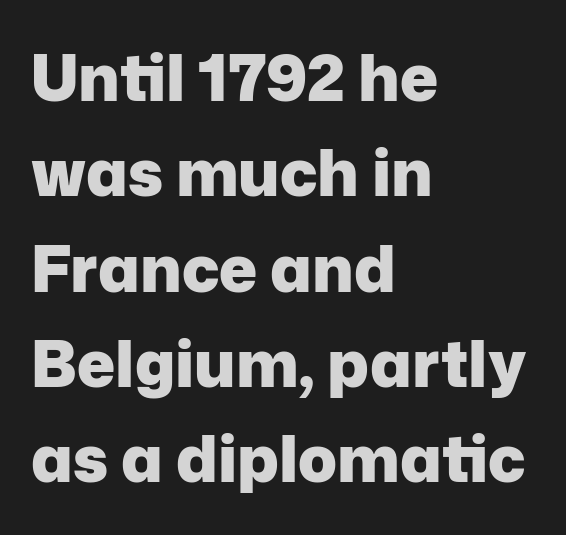
{"serif": "no", "italic": "no", "bold": "yes", "weight": "heavy", "width": "normal", "stroke_contrast": "low", "x_height": "medium", "monospaced": "no", "underline": "no", "align": "left", "line_spacing": "normal", "line_spacing_ratio": 1.49, "letter_spacing": "normal", "letter_spacing_em": 0.0, "glyph_px": 64}
